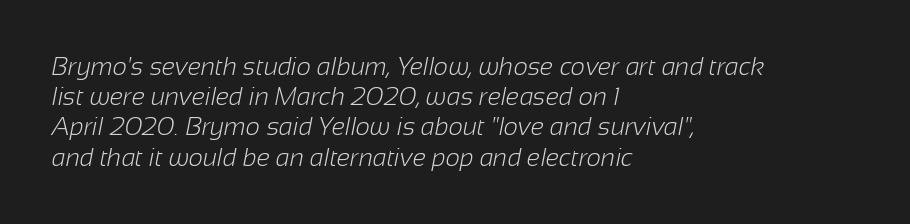
{"bold": "no", "underline": "no", "align": "left", "line_spacing_ratio": 1.21, "letter_spacing": "normal", "letter_spacing_em": 0.0, "glyph_px": 25}
